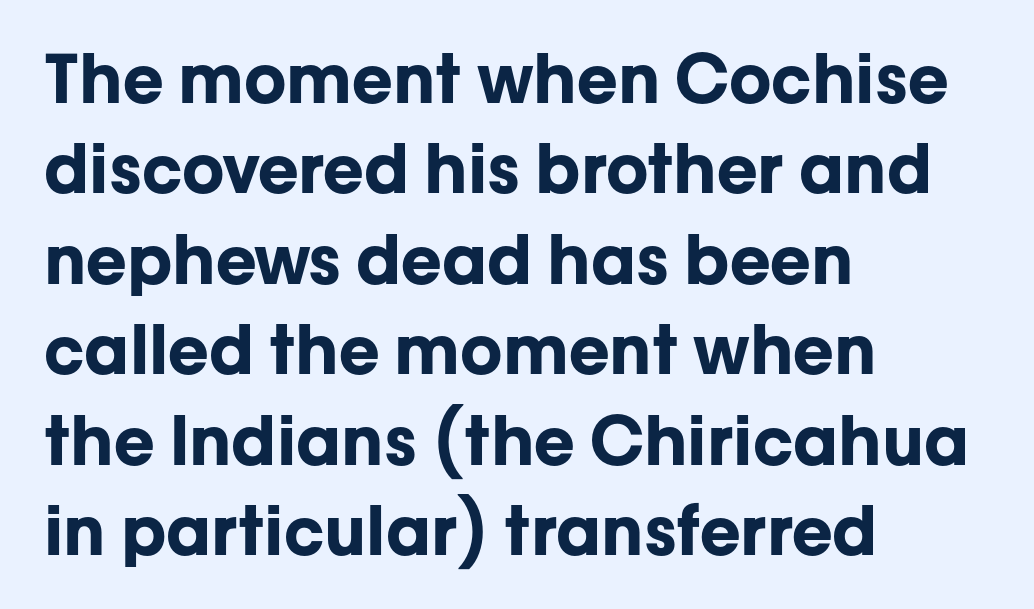
The passage shown is typed in a proportional face where columns would drift. The string is rendered with underlining switched off. Leftover space on each line is placed entirely after the last word. Nothing unusual about the tracking: characters are spaced as the font intends. On the weight axis this lands at bold, roughly 700.
